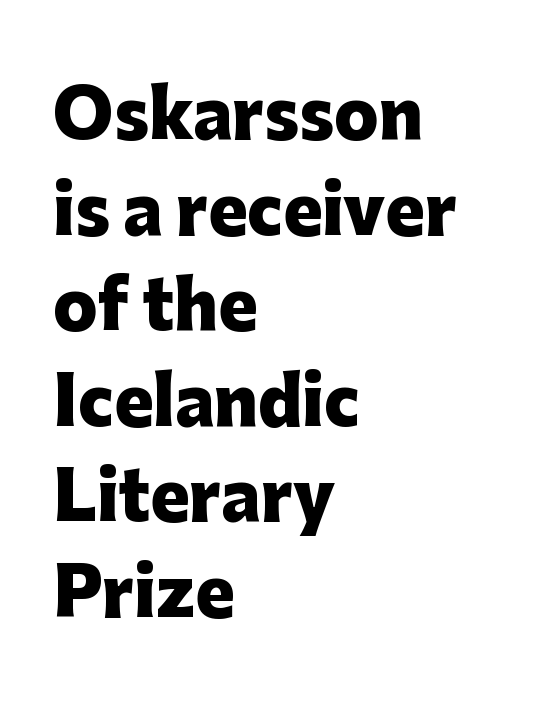
Q: Is the text bold? A: Yes.
Q: Is the text italic (slanted)? A: No, it is upright.
Q: Is the typeface a serif or a sans-serif typeface? A: Sans-serif.
Q: Is the text underlined? A: No.
Q: How is the paragraph aligned? A: Left-aligned.
Q: Is the spacing between letters normal or unusually wide? A: Normal.
Q: Is the spacing between lines tight, normal or loose? A: Normal.
Q: Width (condensed, normal, or wide)? A: Normal.
Q: Stroke contrast? A: Low.
Q: x-height? A: Medium.
Q: Monospaced? A: No.
